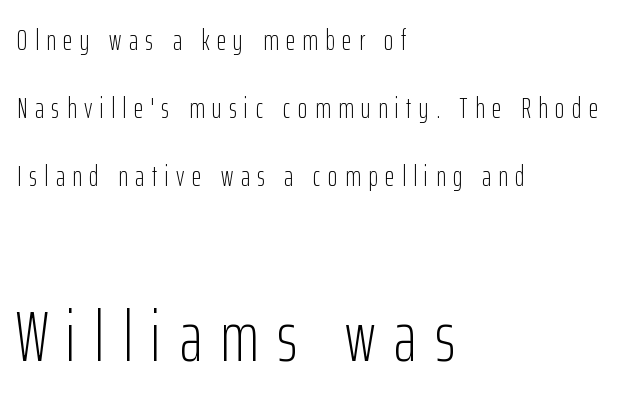
Q: Is the text bold? A: No.
Q: Is the text italic (slanted)? A: No, it is upright.
Q: Is the typeface a serif or a sans-serif typeface? A: Sans-serif.
Q: Is the text underlined? A: No.
Q: How is the paragraph aligned? A: Left-aligned.
Q: Is the spacing between letters normal or unusually wide? A: Unusually wide.
Q: Is the spacing between lines tight, normal or loose? A: Loose.
Q: Which block of text is set in a larger size, the first (top) or the second (bottom)? A: The second (bottom) one.
Q: Width (condensed, normal, or wide)? A: Condensed.
Q: Stroke contrast? A: Low.
Q: x-height? A: Medium.
Q: Monospaced? A: No.
